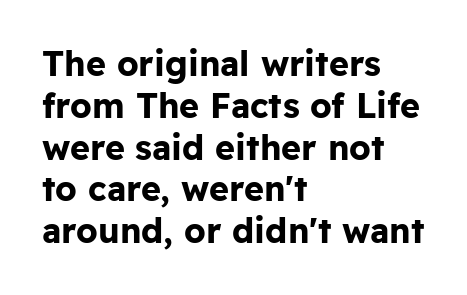
No extra tracking has been applied to these lines. The ragged edge is on the right, which tells us the setting is flush left. I'd call this a sans setting — the letters go barefoot. A roman cut, with each character standing at attention. The characters look thick and weighty, a clear bold.
